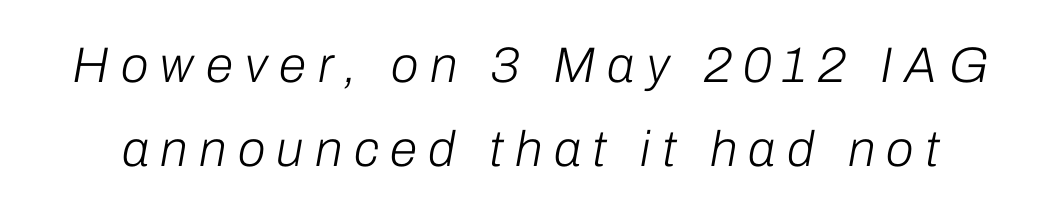
Q: Is the text bold? A: No.
Q: Is the text italic (slanted)? A: Yes, it leans right by about 10 degrees.
Q: Is the text underlined? A: No.
Q: Is the spacing between letters normal or unusually wide? A: Unusually wide.
Q: Is the spacing between lines tight, normal or loose? A: Normal.
Q: Width (condensed, normal, or wide)? A: Normal.
Q: Stroke contrast? A: Low.
Q: x-height? A: Medium.
Q: Monospaced? A: No.
